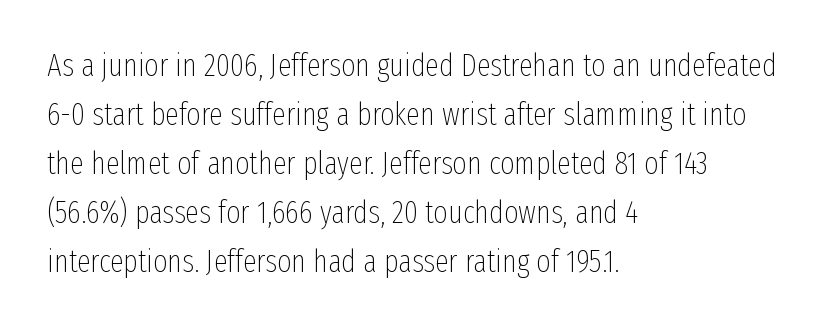
{"serif": "no", "italic": "no", "bold": "no", "weight": "thin", "width": "condensed", "stroke_contrast": "low", "x_height": "medium", "monospaced": "no", "underline": "no", "align": "left", "line_spacing": "normal", "line_spacing_ratio": 1.58, "letter_spacing": "normal", "letter_spacing_em": 0.0, "glyph_px": 31}
